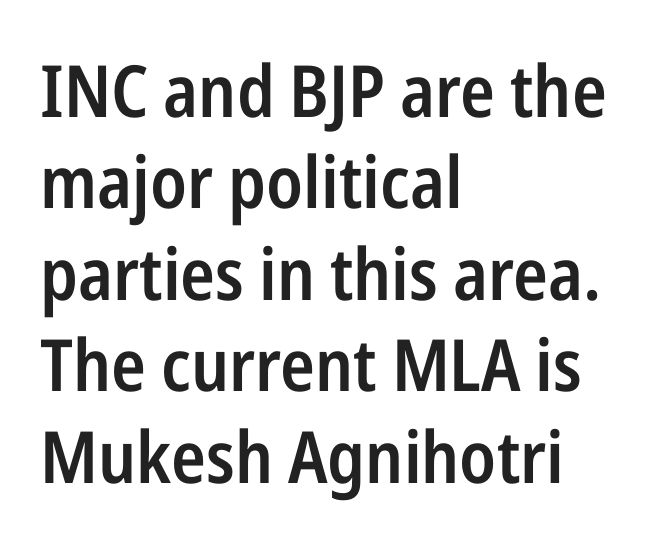
The image shows 72 px semibold, condensed sans-serif type, upright; set left-aligned, normal line spacing (1.27x), normal letter spacing, not underlined; low stroke contrast and a medium x-height.
